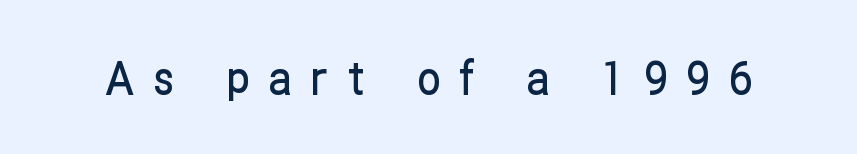
{"serif": "no", "italic": "no", "width": "condensed", "stroke_contrast": "low", "x_height": "medium", "monospaced": "no", "underline": "no", "letter_spacing": "wide", "letter_spacing_em": 0.4, "glyph_px": 47}
